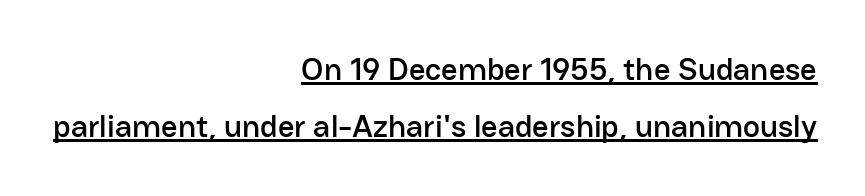
Is this a fixed-width face? No — the glyphs have proportional, varying widths. What stands out about the letter spacing? Nothing — it is the standard amount. This sample carries an underscore along the baseline area. Letterform terminals end flat and unadorned throughout the passage. In terms of posture, this sample is upright.
